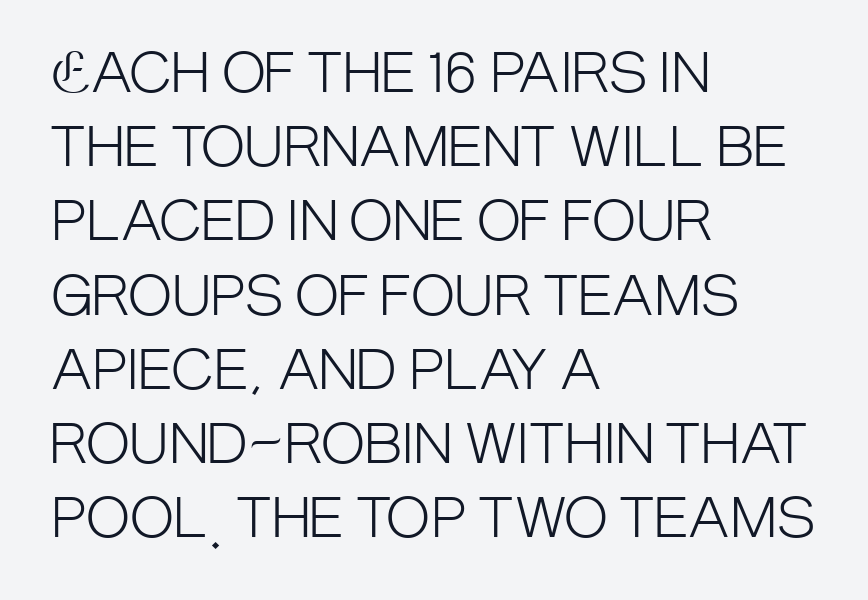
The image shows 53 px light, condensed sans-serif type, upright; set left-aligned, normal line spacing (1.4x), normal letter spacing, not underlined; low stroke contrast and a large x-height.
